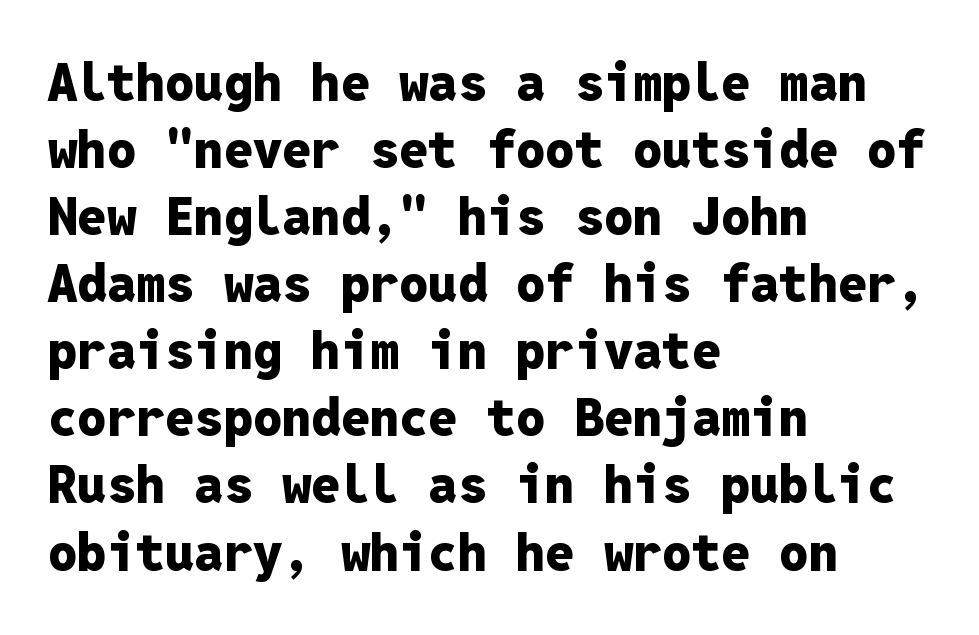
{"serif": "no", "italic": "no", "bold": "yes", "weight": "heavy", "width": "normal", "stroke_contrast": "low", "x_height": "medium", "monospaced": "yes", "underline": "no", "align": "left", "line_spacing": "normal", "line_spacing_ratio": 1.29, "letter_spacing": "normal", "letter_spacing_em": 0.0, "glyph_px": 52}
